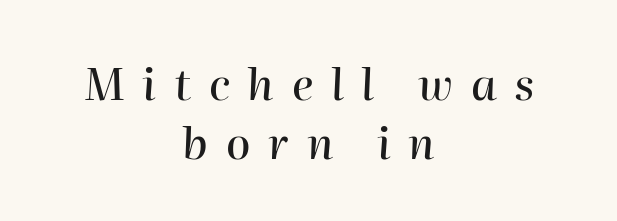
Q: Is the text italic (slanted)? A: Yes, it leans right by about 2 degrees.
Q: Is the text underlined? A: No.
Q: How is the paragraph aligned? A: Centered.
Q: Is the spacing between letters normal or unusually wide? A: Unusually wide.
Q: Is the spacing between lines tight, normal or loose? A: Normal.
Q: Width (condensed, normal, or wide)? A: Normal.
Q: Stroke contrast? A: High.
Q: x-height? A: Medium.
Q: Monospaced? A: No.
